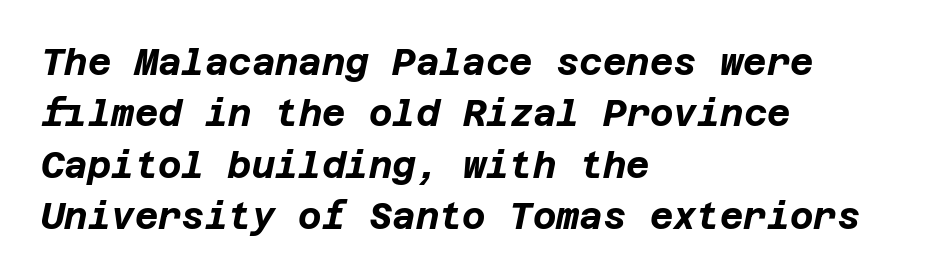
{"italic": "yes", "lean": "right", "slant_degrees": 12, "bold": "yes", "weight": "bold", "width": "normal", "stroke_contrast": "low", "x_height": "large", "underline": "no", "align": "left", "line_spacing": "normal", "line_spacing_ratio": 1.43, "letter_spacing": "normal", "letter_spacing_em": 0.0, "glyph_px": 36}
